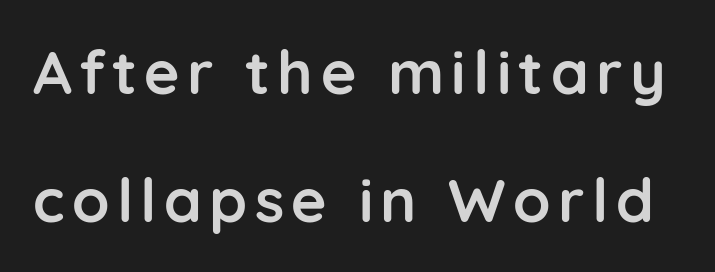
The image shows 61 px semibold sans-serif type, upright; set loose line spacing (2.1x), not underlined; low stroke contrast and a medium x-height.
